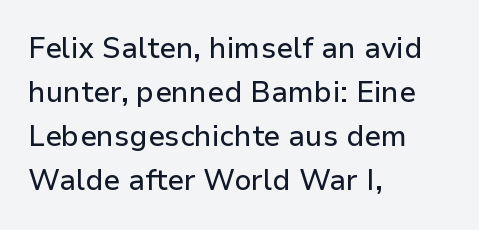
Italic? Not at all — the glyphs are vertical. Each letter keeps its own natural width here, so spacing adapts to shape. Descender tails drop into unmarked territory. The rendering anchors every line to the left-hand side. Letter spacing: default.
